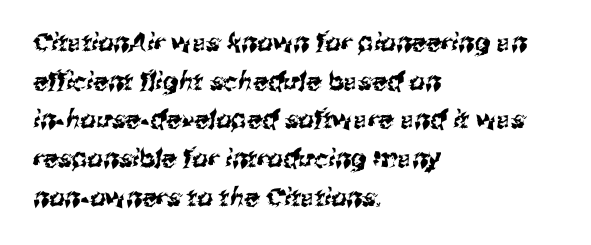
{"underline": "no", "align": "left", "line_spacing": "normal", "line_spacing_ratio": 1.55, "letter_spacing": "normal", "letter_spacing_em": 0.0, "glyph_px": 25}
